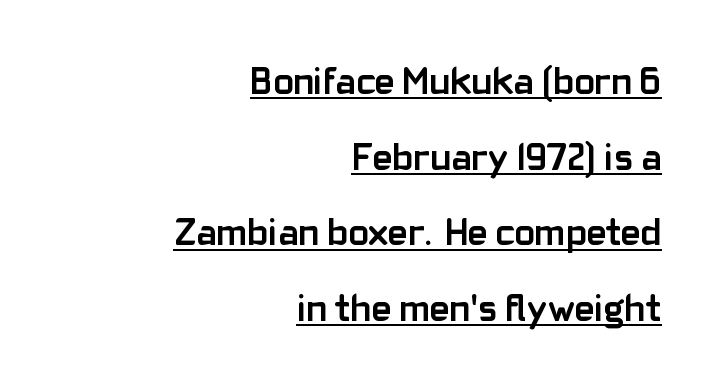
The image shows 38 px semibold sans-serif type, upright; set right-aligned, loose line spacing (1.99x), normal letter spacing, underlined; low stroke contrast and a medium x-height.
